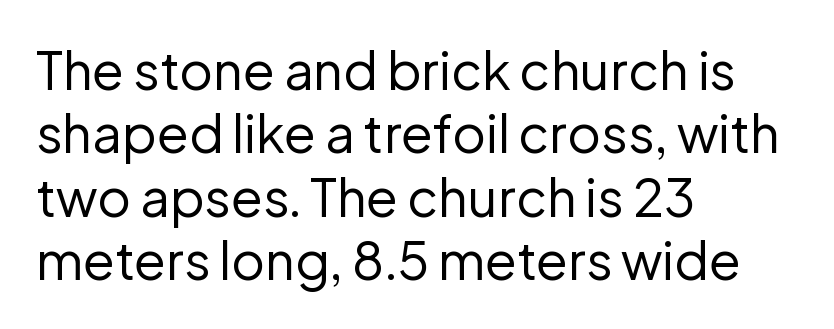
The image shows 52 px regular-weight sans-serif type, upright; set left-aligned, line spacing 1.22x, normal letter spacing, not underlined; low stroke contrast and a medium x-height.
